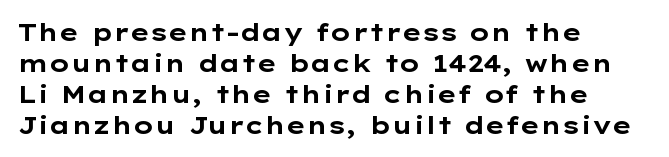
If you measured baseline to baseline, you'd find a middling distance. The specimen reads as upright at a glance. Glyph-to-glyph distance matches everyday printed text. Heavy, bold letterforms. Each row of text sits above clean, open space.
